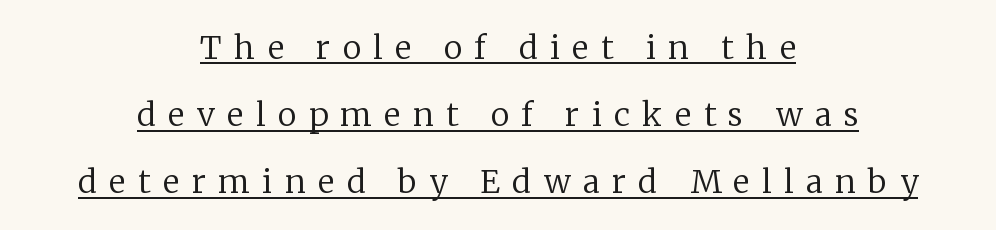
Q: Is the text bold? A: No.
Q: Is the text italic (slanted)? A: No, it is upright.
Q: Is the typeface a serif or a sans-serif typeface? A: Serif.
Q: Is the text underlined? A: Yes.
Q: How is the paragraph aligned? A: Centered.
Q: Is the spacing between letters normal or unusually wide? A: Unusually wide.
Q: Is the spacing between lines tight, normal or loose? A: Loose.
Q: Width (condensed, normal, or wide)? A: Normal.
Q: Stroke contrast? A: Low.
Q: x-height? A: Medium.
Q: Monospaced? A: No.
